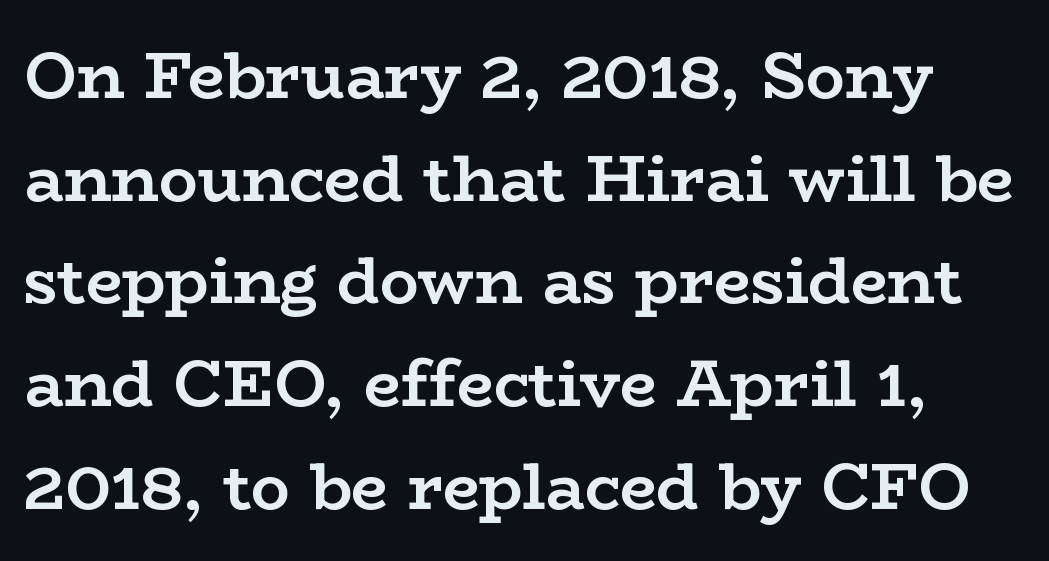
The image shows 65 px semibold, wide serif type, upright; set normal line spacing (1.58x), normal letter spacing, not underlined; low stroke contrast and a medium x-height.
